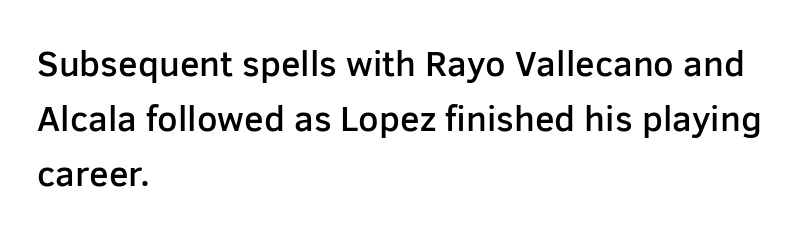
The image shows 36 px semibold sans-serif type, upright; set left-aligned, normal line spacing (1.53x), normal letter spacing, not underlined; low stroke contrast and a medium x-height.
